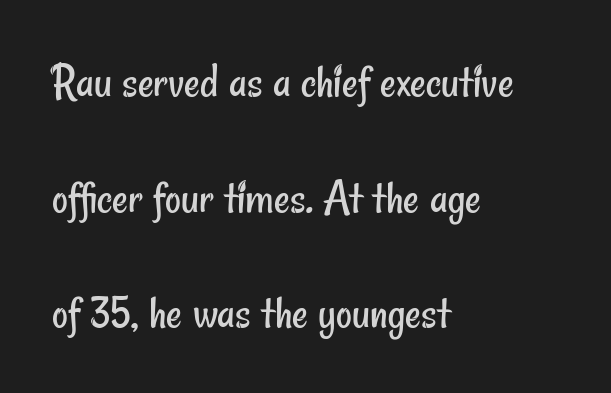
Q: Is the text bold? A: No.
Q: Is the typeface a serif or a sans-serif typeface? A: Sans-serif.
Q: Is the text underlined? A: No.
Q: How is the paragraph aligned? A: Left-aligned.
Q: Is the spacing between letters normal or unusually wide? A: Normal.
Q: Is the spacing between lines tight, normal or loose? A: Loose.
Q: Width (condensed, normal, or wide)? A: Condensed.
Q: Stroke contrast? A: Low.
Q: x-height? A: Small.
Q: Monospaced? A: No.
